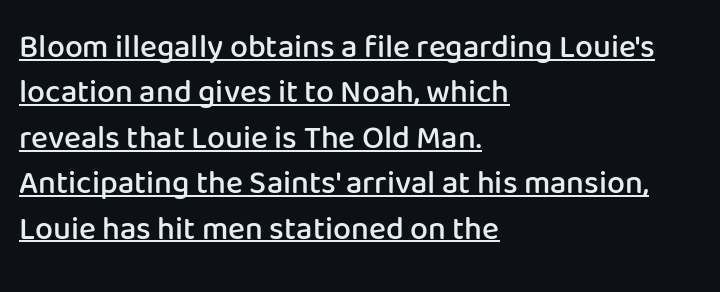
Q: Is the text bold? A: Semi-bold.
Q: Is the text italic (slanted)? A: No, it is upright.
Q: Is the typeface a serif or a sans-serif typeface? A: Sans-serif.
Q: Is the text underlined? A: Yes.
Q: How is the paragraph aligned? A: Left-aligned.
Q: Is the spacing between letters normal or unusually wide? A: Normal.
Q: Is the spacing between lines tight, normal or loose? A: Normal.
Q: Width (condensed, normal, or wide)? A: Normal.
Q: Stroke contrast? A: Low.
Q: x-height? A: Medium.
Q: Monospaced? A: No.
